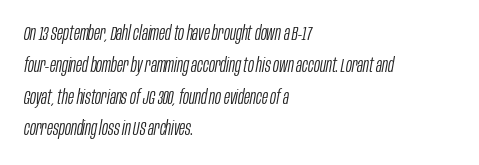
Q: Is the text bold? A: No.
Q: Is the text italic (slanted)? A: Yes, it leans right by about 10 degrees.
Q: Is the text underlined? A: No.
Q: How is the paragraph aligned? A: Left-aligned.
Q: Is the spacing between letters normal or unusually wide? A: Normal.
Q: Is the spacing between lines tight, normal or loose? A: Normal.
